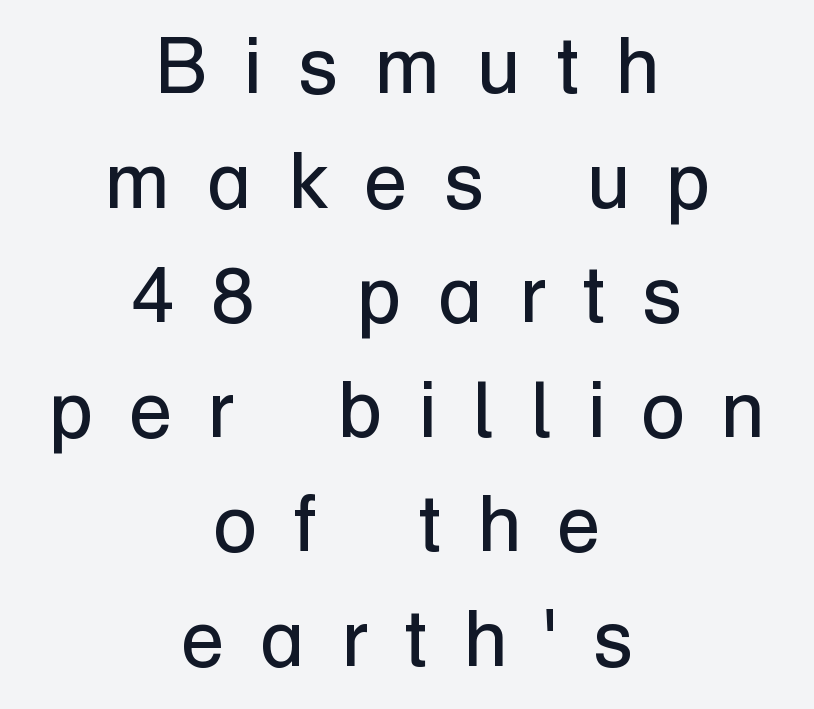
{"serif": "no", "italic": "no", "bold": "no", "weight": "regular", "width": "normal", "stroke_contrast": "low", "x_height": "medium", "monospaced": "no", "underline": "no", "align": "center", "line_spacing": "normal", "line_spacing_ratio": 1.45, "letter_spacing": "wide", "letter_spacing_em": 0.46, "glyph_px": 79}
